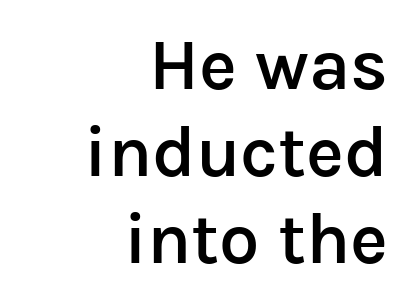
The image shows 72 px semibold sans-serif type, upright; set right-aligned, line spacing 1.21x, normal letter spacing, not underlined; low stroke contrast and a medium x-height.
